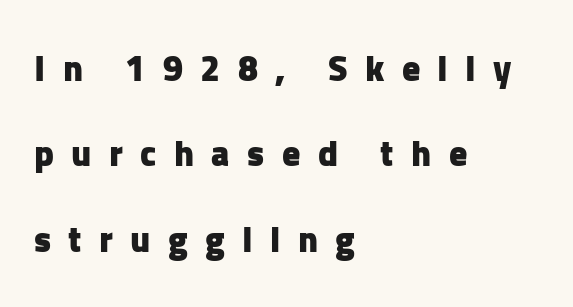
{"serif": "no", "italic": "no", "bold": "yes", "weight": "heavy", "width": "normal", "stroke_contrast": "low", "x_height": "medium", "monospaced": "no", "underline": "no", "align": "left", "line_spacing": "loose", "line_spacing_ratio": 2.37, "letter_spacing": "wide", "letter_spacing_em": 0.48, "glyph_px": 36}
